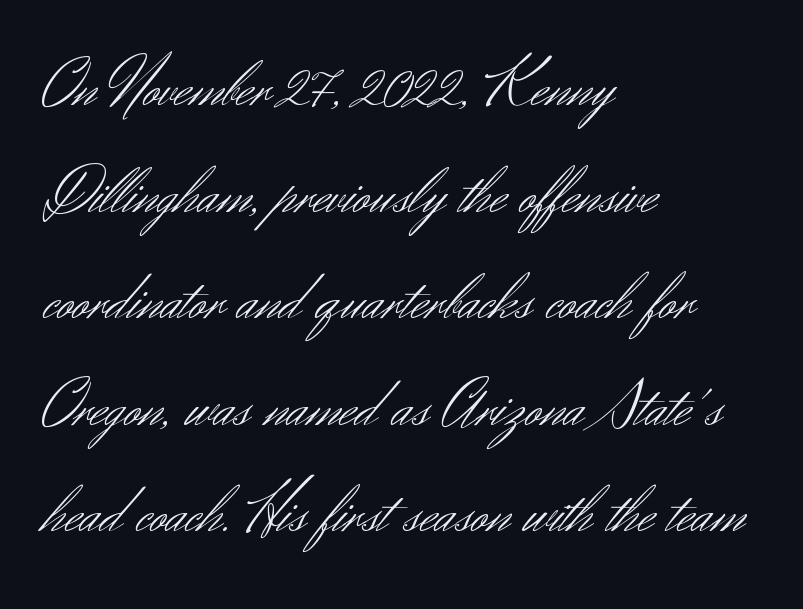
The image shows 67 px light sans-serif type; set left-aligned, normal line spacing (1.59x), normal letter spacing, not underlined; medium stroke contrast and a small x-height.
